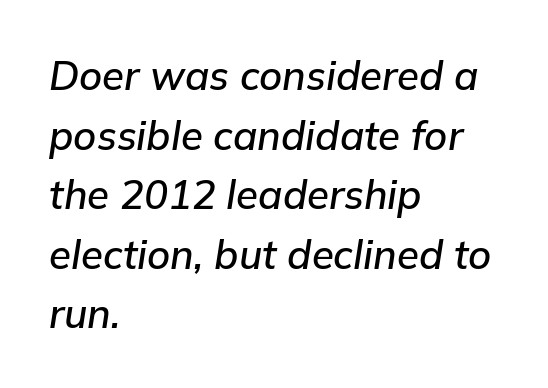
{"italic": "yes", "lean": "right", "slant_degrees": 9, "width": "normal", "stroke_contrast": "low", "x_height": "medium", "monospaced": "no", "underline": "no", "align": "left", "line_spacing": "normal", "line_spacing_ratio": 1.49, "letter_spacing": "normal", "letter_spacing_em": 0.0, "glyph_px": 40}
